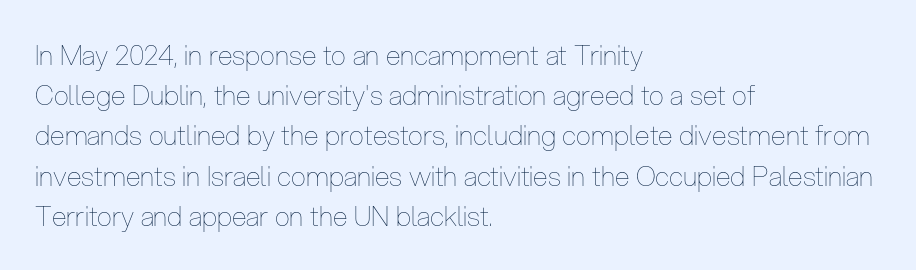
The image shows 27 px text type, upright; set left-aligned, normal line spacing (1.49x), normal letter spacing, not underlined.
